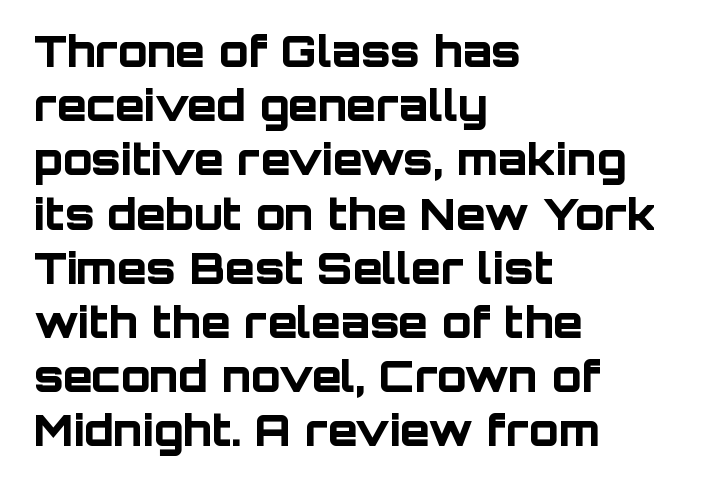
The passage shown is typed in a proportional face where columns would drift. What weight is shown? A full bold with thick strokes. The text block is weighted toward the left margin, trailing off unevenly rightward. Check the space under the baseline: it is left empty. Standard letterfit; no display-style spreading of the glyphs. A normal amount of white space separates one row of letters from the next.
